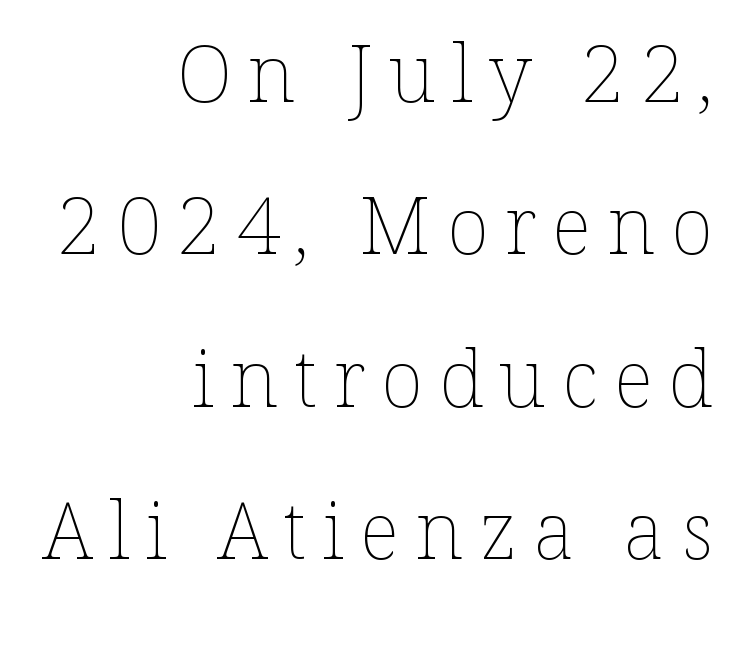
A student would call this right alignment; a typographer would say flush right, rag left. Vertically, the passage feels expansive, rows floating well apart. Each row of text sits above clean, open space. Posture: upright roman. Observe the wide spacing: letters keep a clear distance from each other.
